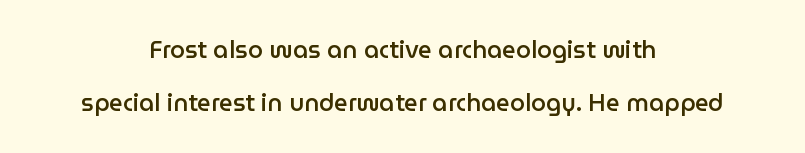
{"italic": "no", "bold": "semi", "underline": "no", "align": "center", "line_spacing": "loose", "line_spacing_ratio": 2.21, "letter_spacing": "normal", "letter_spacing_em": 0.0, "glyph_px": 24}
